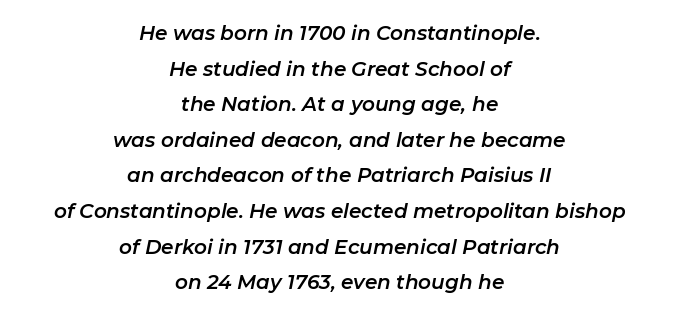
This sample is center-justified, so both line endings float freely. These lines keep a tight, regular rhythm from letter to letter. You can tell it's italic because the verticals aren't actually vertical. The zone under the glyphs is completely vacant.
